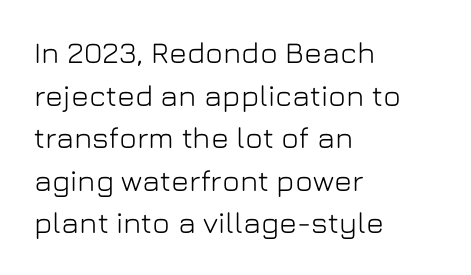
The horizontal fit of the characters is conventional and even. This is roman type, the default non-slanted kind. Note: no serifs on the glyphs. The designer left line spacing at the default. This sample has the flowing, uneven cadence of proportional lettering. Left-aligned paragraph, ragged on the right.
